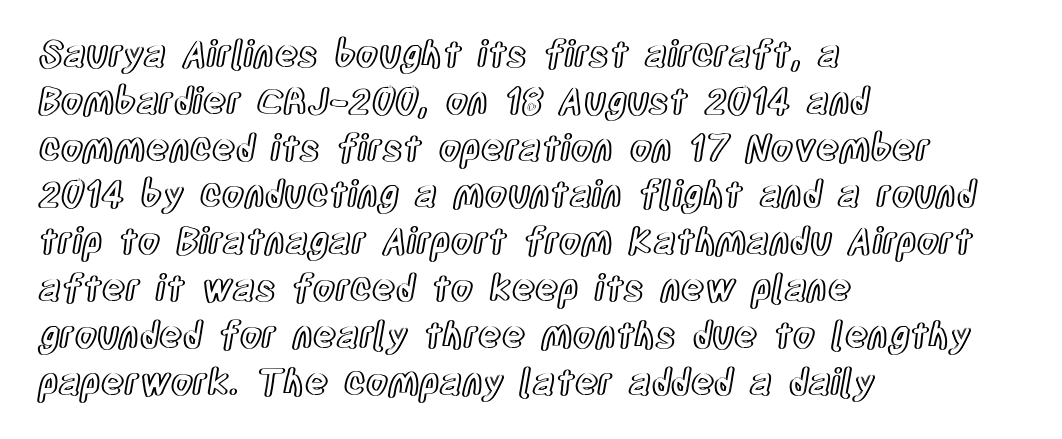
The image shows 36 px condensed type; set left-aligned, normal line spacing (1.3x), normal letter spacing, not underlined; a large x-height.
